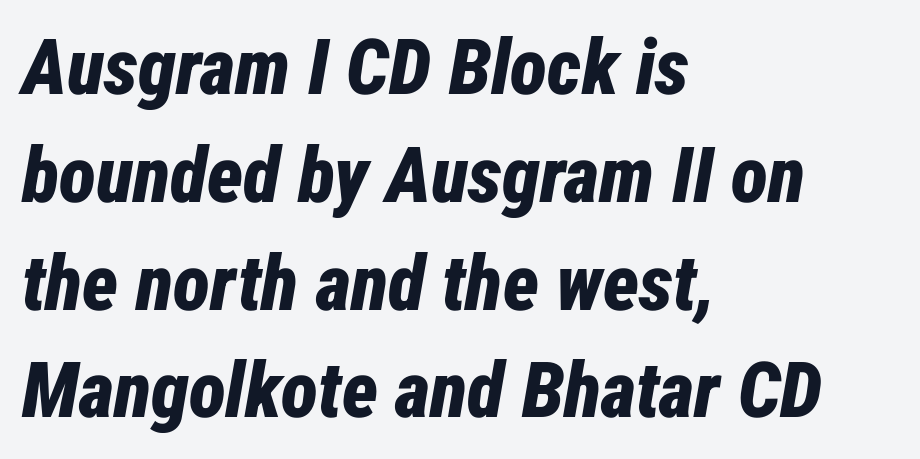
{"italic": "yes", "lean": "right", "slant_degrees": 12, "bold": "yes", "weight": "bold", "width": "condensed", "stroke_contrast": "low", "x_height": "medium", "monospaced": "no", "underline": "no", "align": "left", "line_spacing": "normal", "line_spacing_ratio": 1.4, "letter_spacing": "normal", "letter_spacing_em": 0.0, "glyph_px": 77}
